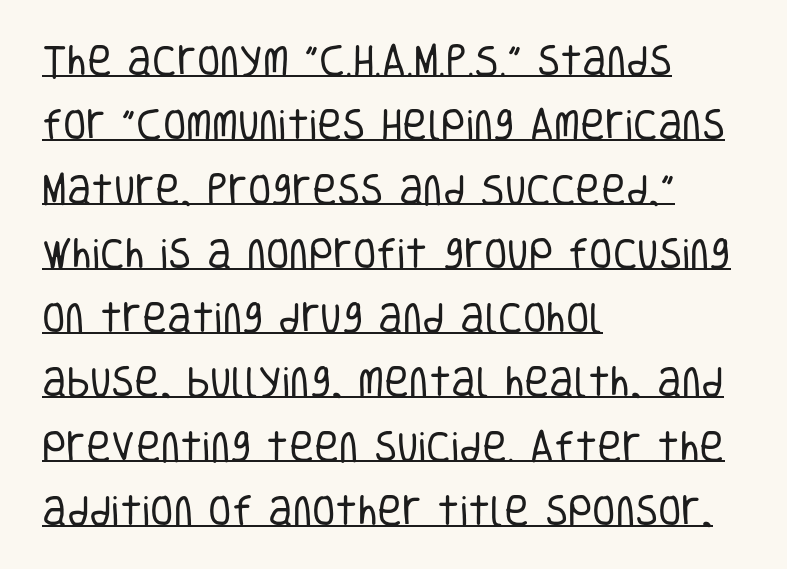
Q: Is the text bold? A: No.
Q: Is the text italic (slanted)? A: No, it is upright.
Q: Is the typeface a serif or a sans-serif typeface? A: Sans-serif.
Q: Is the text underlined? A: Yes.
Q: How is the paragraph aligned? A: Left-aligned.
Q: Is the spacing between letters normal or unusually wide? A: Normal.
Q: Width (condensed, normal, or wide)? A: Condensed.
Q: Stroke contrast? A: Low.
Q: x-height? A: Large.
Q: Monospaced? A: No.
